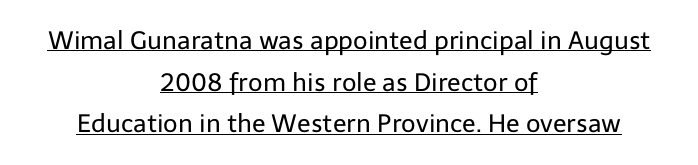
Designer's note — italics off, roman on. Summary of weight: not heavy and not bold. What stands out about the letter spacing? Nothing — it is the standard amount. Centered paragraph, ragged on both sides. Is there much room between lines? A standard amount, neither cramped nor airy.
